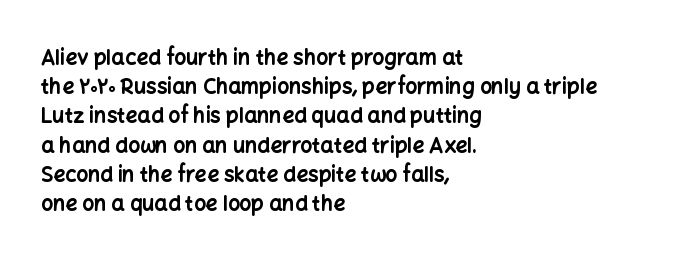
Q: Is the text bold? A: Yes.
Q: Is the text italic (slanted)? A: No, it is upright.
Q: Is the text underlined? A: No.
Q: How is the paragraph aligned? A: Left-aligned.
Q: Is the spacing between letters normal or unusually wide? A: Normal.
Q: Is the spacing between lines tight, normal or loose? A: Normal.
